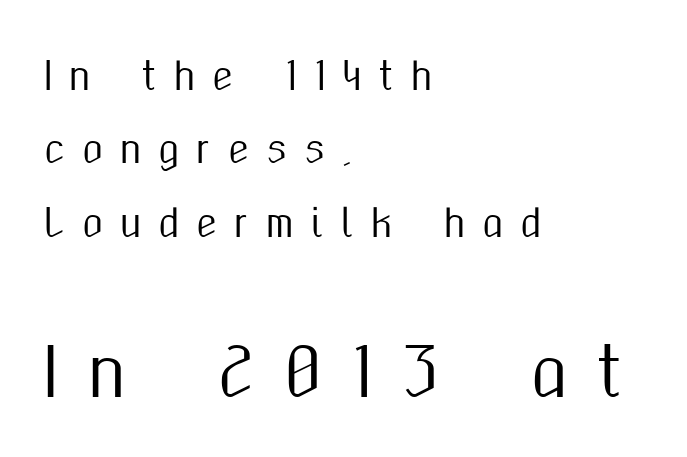
Q: Is the text italic (slanted)? A: No, it is upright.
Q: Is the typeface a serif or a sans-serif typeface? A: Sans-serif.
Q: Is the text underlined? A: No.
Q: How is the paragraph aligned? A: Left-aligned.
Q: Is the spacing between letters normal or unusually wide? A: Unusually wide.
Q: Is the spacing between lines tight, normal or loose? A: Loose.
Q: Which block of text is set in a larger size, the first (top) or the second (bottom)? A: The second (bottom) one.
Q: Width (condensed, normal, or wide)? A: Condensed.
Q: Stroke contrast? A: Medium.
Q: x-height? A: Medium.
Q: Monospaced? A: No.
